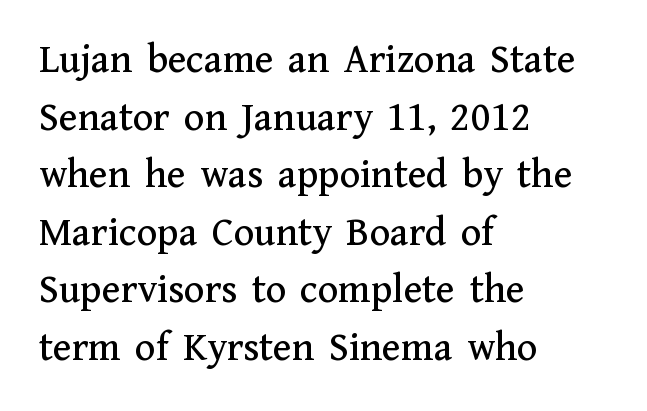
{"serif": "yes", "italic": "no", "width": "normal", "stroke_contrast": "medium", "x_height": "medium", "monospaced": "no", "underline": "no", "align": "left", "line_spacing": "normal", "line_spacing_ratio": 1.37, "letter_spacing": "normal", "letter_spacing_em": 0.0, "glyph_px": 42}
